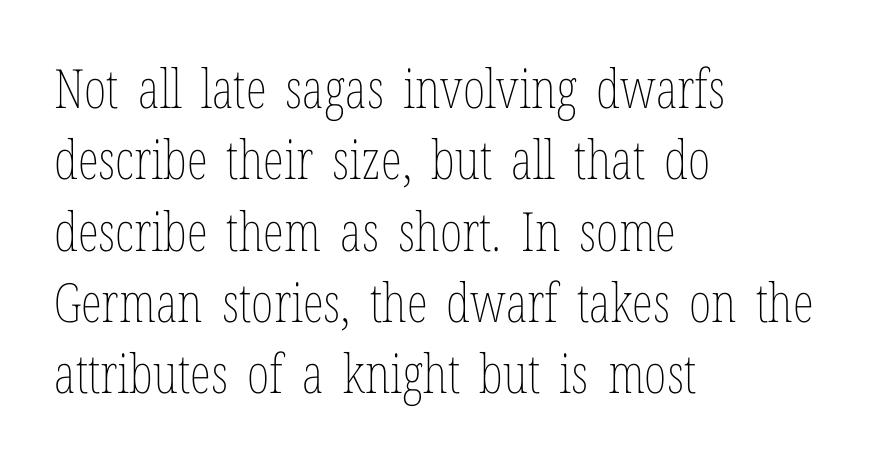
{"italic": "no", "bold": "no", "weight": "thin", "width": "condensed", "stroke_contrast": "low", "x_height": "medium", "monospaced": "no", "underline": "no", "align": "left", "line_spacing": "normal", "line_spacing_ratio": 1.32, "letter_spacing": "normal", "letter_spacing_em": 0.0, "glyph_px": 54}
